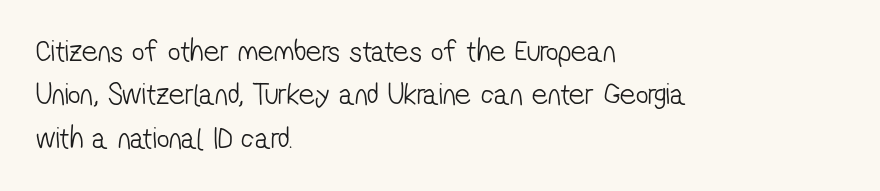
Q: Is the text bold? A: No.
Q: Is the typeface a serif or a sans-serif typeface? A: Sans-serif.
Q: Is the text underlined? A: No.
Q: How is the paragraph aligned? A: Left-aligned.
Q: Is the spacing between letters normal or unusually wide? A: Normal.
Q: Is the spacing between lines tight, normal or loose? A: Normal.
Q: Width (condensed, normal, or wide)? A: Condensed.
Q: Stroke contrast? A: Low.
Q: x-height? A: Medium.
Q: Monospaced? A: No.
